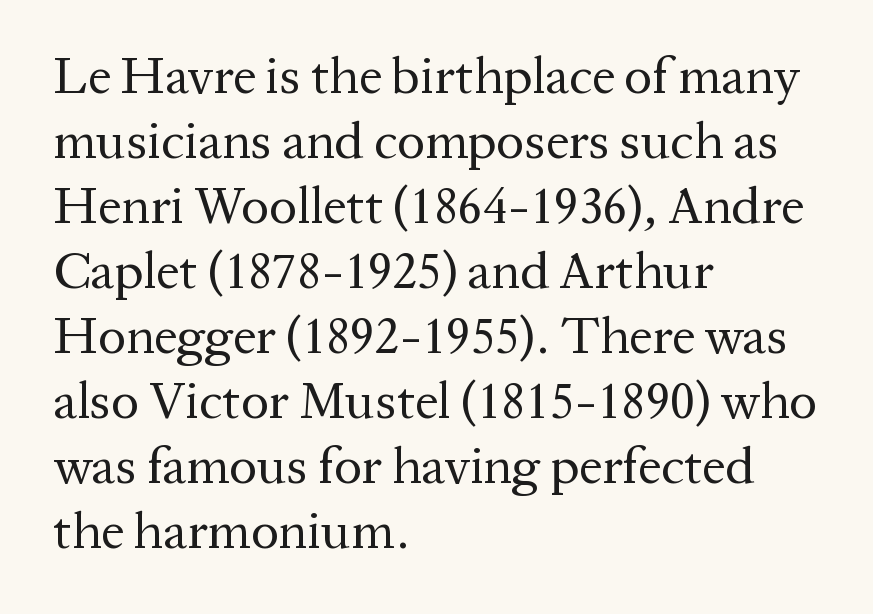
{"serif": "yes", "italic": "no", "bold": "no", "weight": "regular", "width": "normal", "stroke_contrast": "medium", "x_height": "medium", "monospaced": "no", "underline": "no", "align": "left", "line_spacing": "normal", "line_spacing_ratio": 1.25, "letter_spacing": "normal", "letter_spacing_em": 0.0, "glyph_px": 52}
